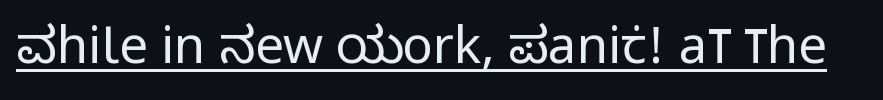
The image shows 51 px regular-weight, condensed sans-serif type, upright; set normal letter spacing, underlined; low stroke contrast and a large x-height.
